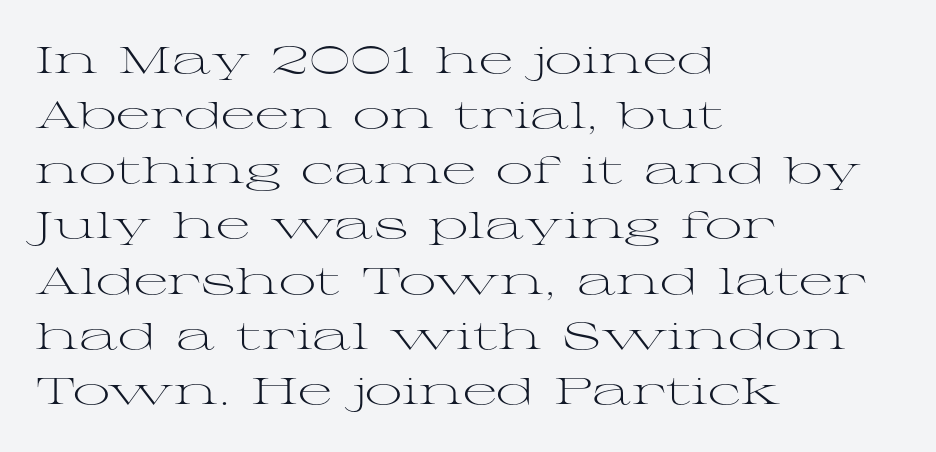
The characters are drawn with everyday or finer stroke widths. The letterforms sit shoulder to shoulder at normal distance. The text was rendered using a seriffed face with decorative stroke endings. Every stem runs plumb, perpendicular to the baseline. Summary of vertical rhythm: regular, with standard interline spacing. Check under the words: just untouched page.
